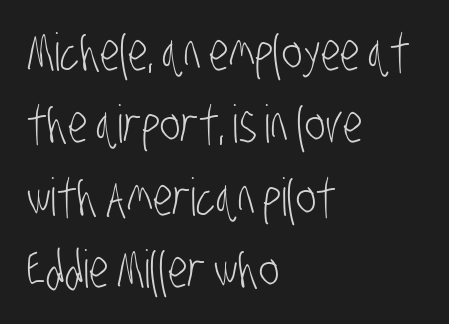
Q: Is the text bold? A: No.
Q: Is the typeface a serif or a sans-serif typeface? A: Sans-serif.
Q: Is the text underlined? A: No.
Q: How is the paragraph aligned? A: Left-aligned.
Q: Is the spacing between letters normal or unusually wide? A: Normal.
Q: Is the spacing between lines tight, normal or loose? A: Normal.
Q: Width (condensed, normal, or wide)? A: Condensed.
Q: Stroke contrast? A: Low.
Q: x-height? A: Large.
Q: Monospaced? A: No.
